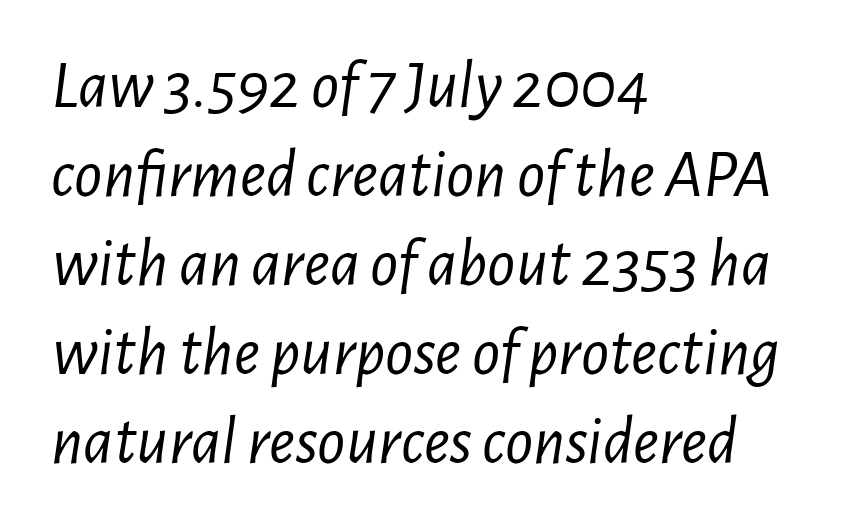
{"italic": "yes", "lean": "right", "slant_degrees": 7, "bold": "no", "weight": "light", "width": "condensed", "stroke_contrast": "low", "x_height": "medium", "monospaced": "no", "underline": "no", "align": "left", "line_spacing": "normal", "line_spacing_ratio": 1.29, "letter_spacing": "normal", "letter_spacing_em": 0.0, "glyph_px": 69}
